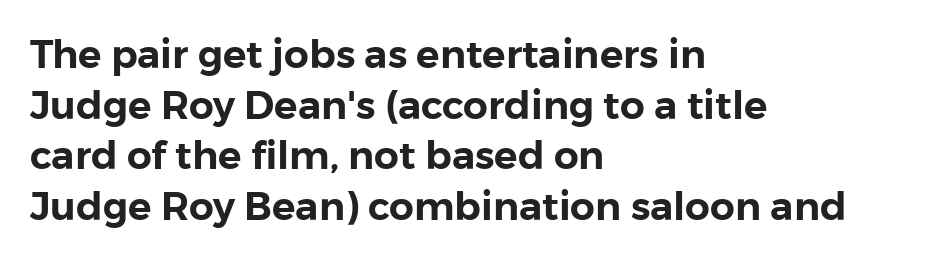
The image shows 39 px sans-serif type, upright; set left-aligned, normal line spacing (1.3x), normal letter spacing, not underlined; low stroke contrast and a medium x-height.
